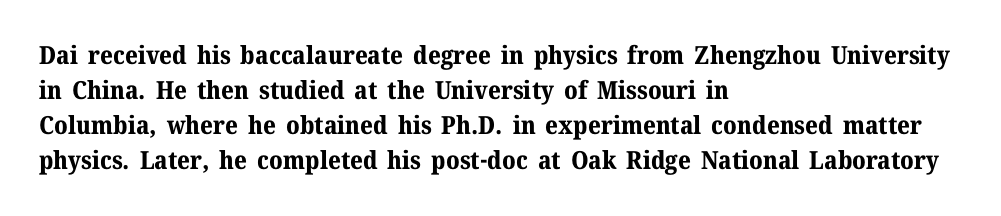
{"italic": "no", "bold": "yes", "underline": "no", "align": "left", "line_spacing": "normal", "line_spacing_ratio": 1.4, "letter_spacing": "normal", "letter_spacing_em": 0.0, "glyph_px": 25}
